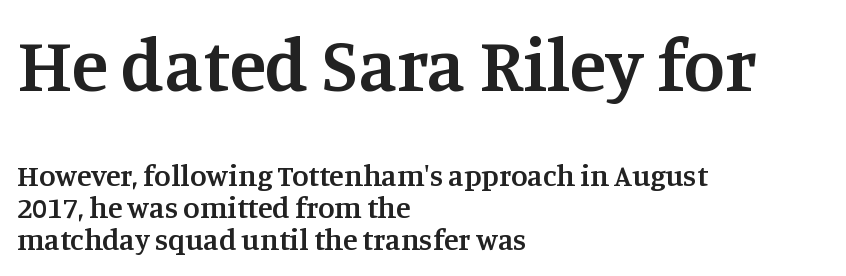
The image shows 75 px semibold serif type, upright; set left-aligned, tight line spacing (1.06x), normal letter spacing, not underlined; the first (top) block is 2.5x larger; medium stroke contrast and a large x-height.
